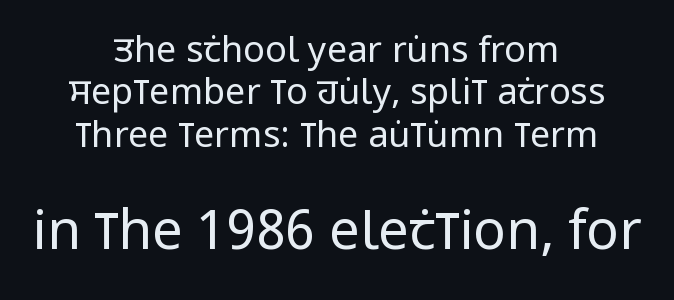
The image shows 54 px regular-weight, condensed sans-serif type, upright; set centered, line spacing 1.18x, normal letter spacing, not underlined; the second (bottom) block is 1.5x larger; low stroke contrast and a large x-height.
